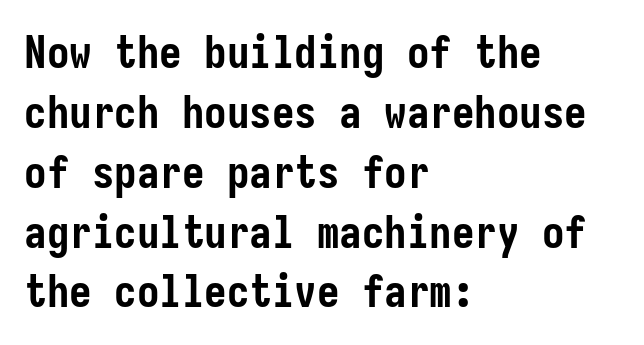
Compared with typical paragraphs, the rows here are spaced about the same. To sum up the face: it is a sans, with no serifs. The glyphs are unaccompanied by any horizontal stroke below them. Look at the tracking — it's just the regular setting, nothing added. If you drew a line through each stem, it would be perfectly vertical. The paragraph shown leans on its left margin.
